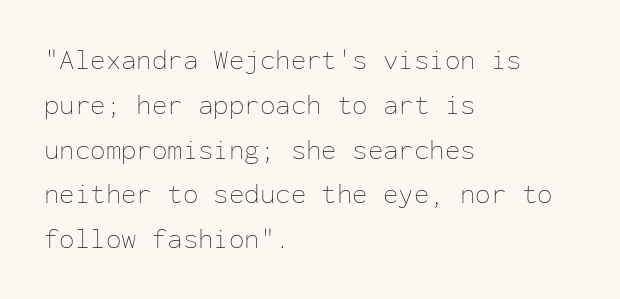
{"italic": "no", "bold": "no", "weight": "thin", "width": "normal", "stroke_contrast": "low", "x_height": "medium", "monospaced": "yes", "underline": "no", "align": "left", "line_spacing": "normal", "line_spacing_ratio": 1.6, "letter_spacing": "normal", "letter_spacing_em": 0.0, "glyph_px": 28}
